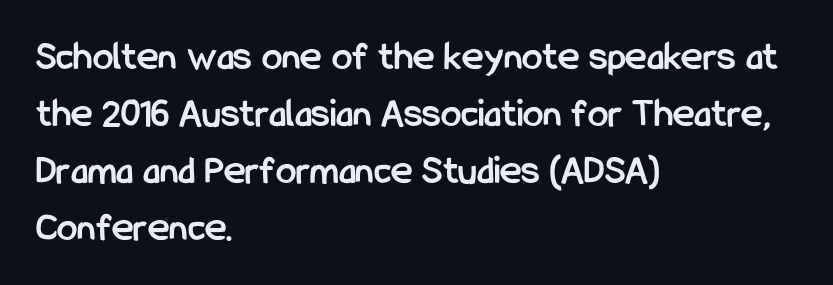
The image shows 41 px semibold, condensed sans-serif type, upright; set left-aligned, normal line spacing (1.39x), normal letter spacing, not underlined; low stroke contrast and a medium x-height.
